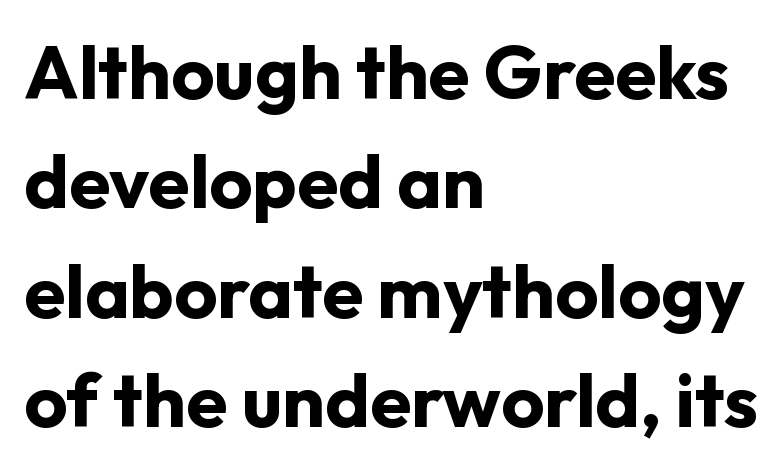
Is this a fixed-width face? No — the glyphs have proportional, varying widths. This is heavy type, rendered in bold. Summary of vertical rhythm: regular, with standard interline spacing. In CSS terms this would be text-align: left. Do the letters lean? They stand straight. Underlining? Definitely not there.
